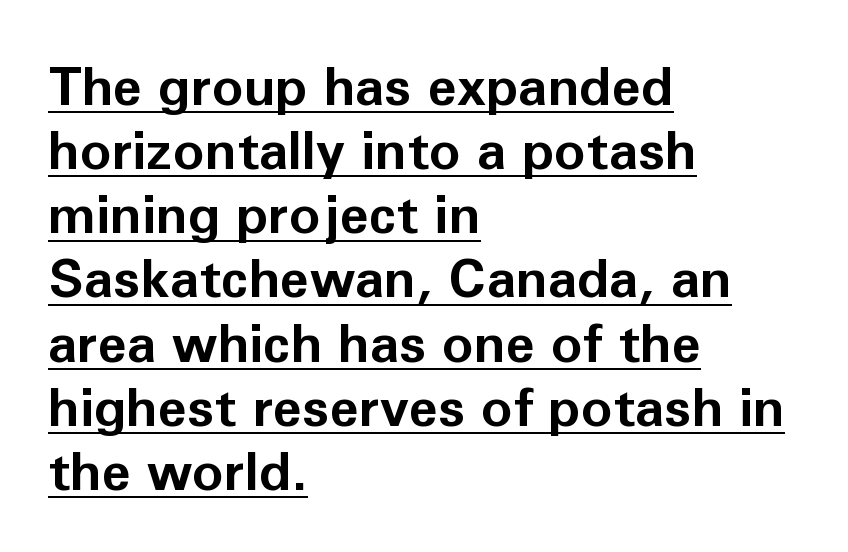
{"serif": "no", "italic": "no", "bold": "yes", "weight": "bold", "width": "normal", "stroke_contrast": "low", "x_height": "medium", "monospaced": "no", "underline": "yes", "align": "left", "line_spacing_ratio": 1.21, "letter_spacing": "normal", "letter_spacing_em": 0.0, "glyph_px": 53}
